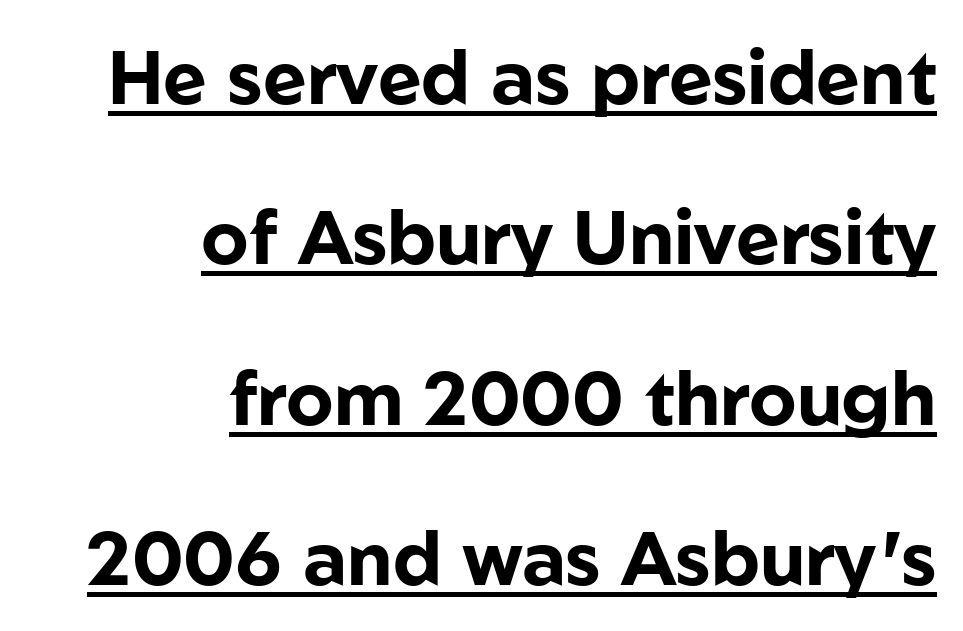
Q: Is the text bold? A: Yes.
Q: Is the text italic (slanted)? A: No, it is upright.
Q: Is the typeface a serif or a sans-serif typeface? A: Sans-serif.
Q: Is the text underlined? A: Yes.
Q: How is the paragraph aligned? A: Right-aligned.
Q: Is the spacing between letters normal or unusually wide? A: Normal.
Q: Is the spacing between lines tight, normal or loose? A: Loose.
Q: Width (condensed, normal, or wide)? A: Normal.
Q: Stroke contrast? A: Low.
Q: x-height? A: Medium.
Q: Monospaced? A: No.
